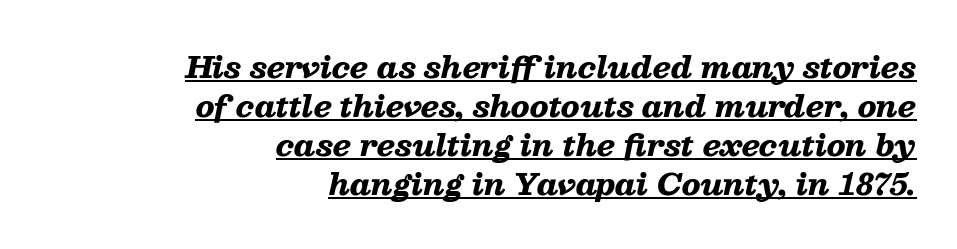
Q: Is the text bold? A: Yes.
Q: Is the text italic (slanted)? A: Yes, it leans right by about 13 degrees.
Q: Is the text underlined? A: Yes.
Q: How is the paragraph aligned? A: Right-aligned.
Q: Is the spacing between letters normal or unusually wide? A: Normal.
Q: Is the spacing between lines tight, normal or loose? A: Normal.
Q: Width (condensed, normal, or wide)? A: Wide.
Q: Stroke contrast? A: Low.
Q: x-height? A: Medium.
Q: Monospaced? A: No.
